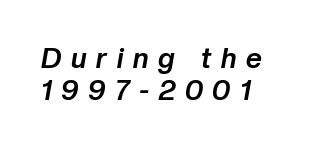
The image shows 28 px bold type, italic (leaning right); set left-aligned, tight line spacing (1.15x), unusually wide letter spacing (+0.35 em), not underlined; low stroke contrast and a medium x-height.
